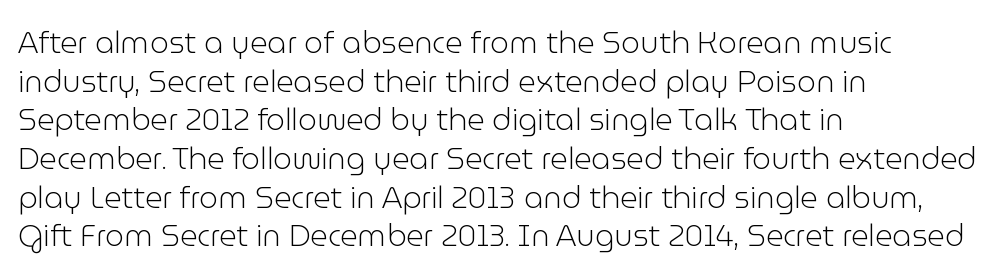
Here the designer chose a conventional face with non-uniform glyph widths. Plain, unruled lines of type. All the whitespace from short lines collects on the right. Note: no serifs on the glyphs. Characters follow at the spacing the type designer built in.
